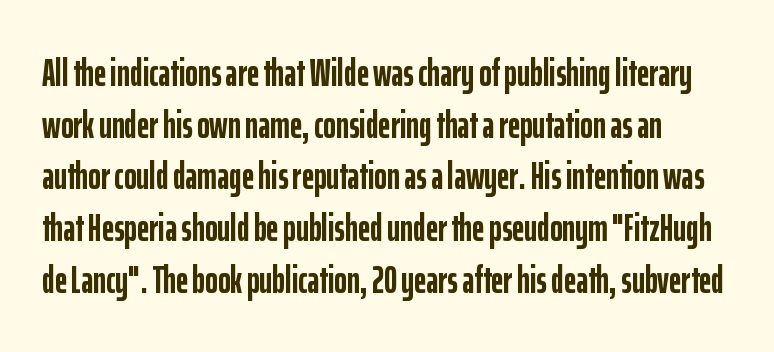
The image shows 38 px semibold, condensed sans-serif type, upright; set left-aligned, normal line spacing (1.36x), normal letter spacing, not underlined; low stroke contrast and a medium x-height.
